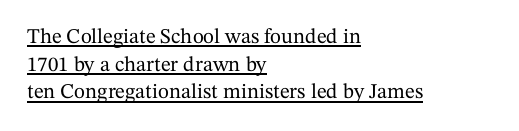
Q: Is the text italic (slanted)? A: No, it is upright.
Q: Is the text underlined? A: Yes.
Q: How is the paragraph aligned? A: Left-aligned.
Q: Is the spacing between letters normal or unusually wide? A: Normal.
Q: Is the spacing between lines tight, normal or loose? A: Normal.
